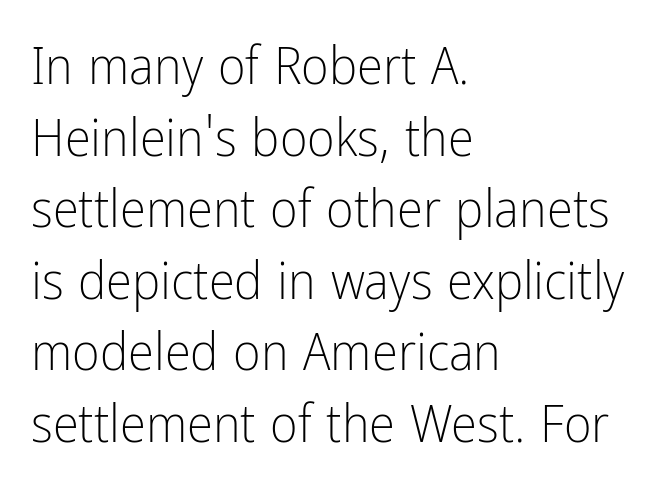
The image shows 53 px light, condensed sans-serif type, upright; set left-aligned, normal line spacing (1.35x), normal letter spacing, not underlined; low stroke contrast and a medium x-height.
